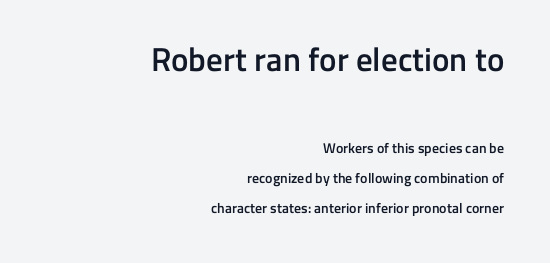
Q: Is the text bold? A: Semi-bold.
Q: Is the text italic (slanted)? A: No, it is upright.
Q: Is the typeface a serif or a sans-serif typeface? A: Sans-serif.
Q: Is the text underlined? A: No.
Q: How is the paragraph aligned? A: Right-aligned.
Q: Is the spacing between letters normal or unusually wide? A: Normal.
Q: Is the spacing between lines tight, normal or loose? A: Loose.
Q: Which block of text is set in a larger size, the first (top) or the second (bottom)? A: The first (top) one.
Q: Width (condensed, normal, or wide)? A: Normal.
Q: Stroke contrast? A: Low.
Q: x-height? A: Medium.
Q: Monospaced? A: No.
